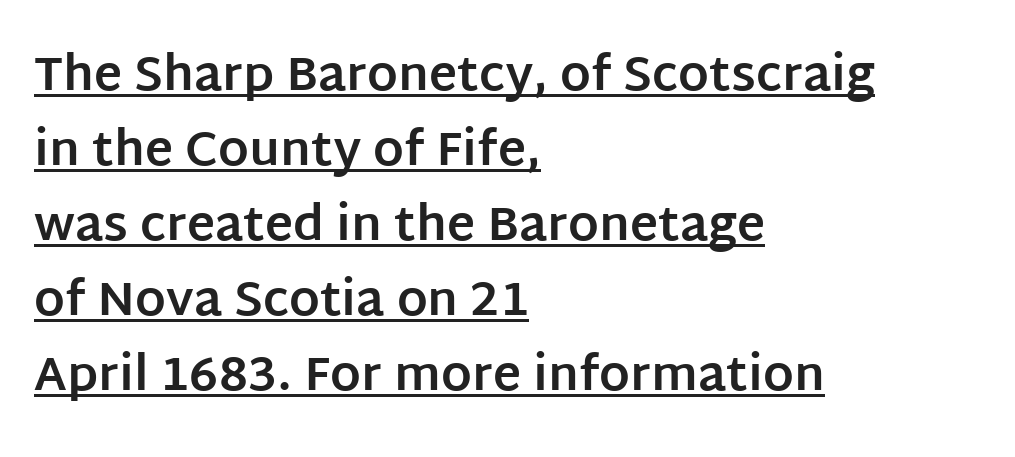
The image shows 48 px bold sans-serif type, upright; set left-aligned, normal line spacing (1.56x), normal letter spacing, underlined; low stroke contrast and a large x-height.
